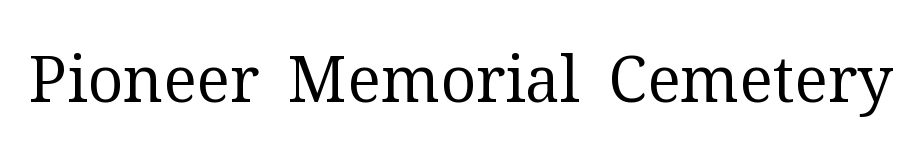
Q: Is the text bold? A: No.
Q: Is the text italic (slanted)? A: No, it is upright.
Q: Is the typeface a serif or a sans-serif typeface? A: Serif.
Q: Is the text underlined? A: No.
Q: Is the spacing between letters normal or unusually wide? A: Normal.
Q: Width (condensed, normal, or wide)? A: Normal.
Q: Stroke contrast? A: Medium.
Q: x-height? A: Medium.
Q: Monospaced? A: No.
